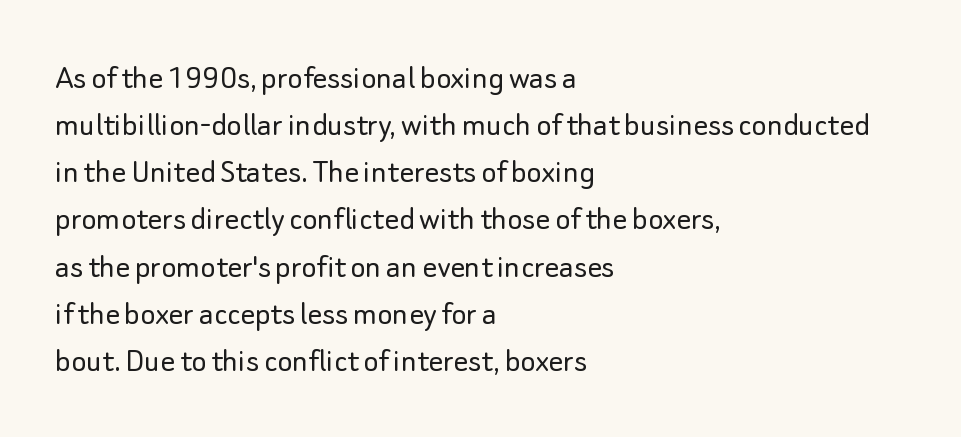
{"serif": "no", "italic": "no", "bold": "no", "weight": "light", "width": "normal", "stroke_contrast": "low", "x_height": "small", "monospaced": "no", "underline": "no", "align": "left", "line_spacing": "normal", "line_spacing_ratio": 1.31, "letter_spacing": "normal", "letter_spacing_em": 0.0, "glyph_px": 36}
